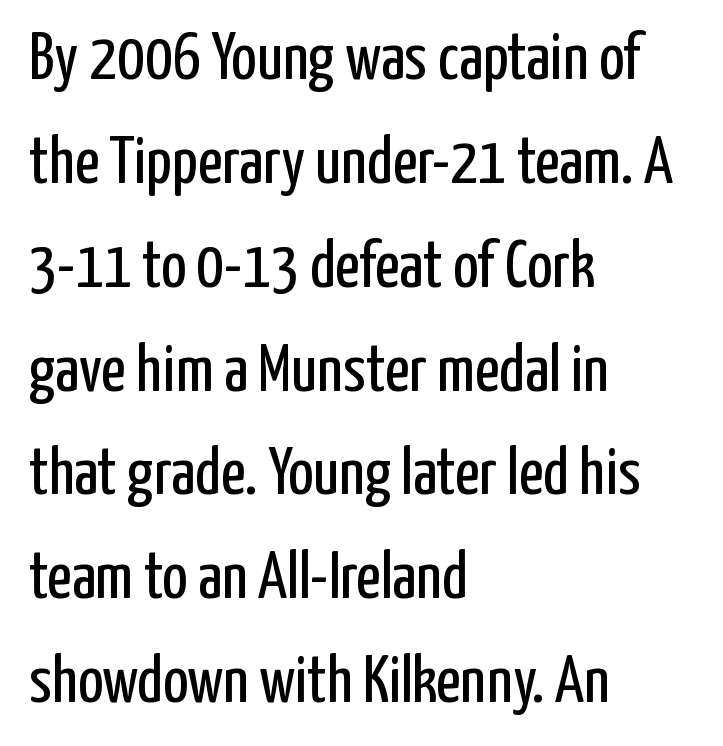
{"serif": "no", "italic": "no", "bold": "no", "weight": "regular", "width": "condensed", "stroke_contrast": "low", "x_height": "medium", "monospaced": "no", "underline": "no", "align": "left", "line_spacing": "normal", "line_spacing_ratio": 1.55, "letter_spacing": "normal", "letter_spacing_em": 0.0, "glyph_px": 67}
